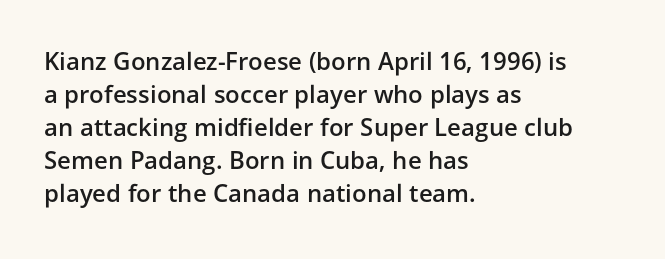
The image shows 24 px text type, upright; set left-aligned, normal line spacing (1.38x), normal letter spacing, not underlined.
